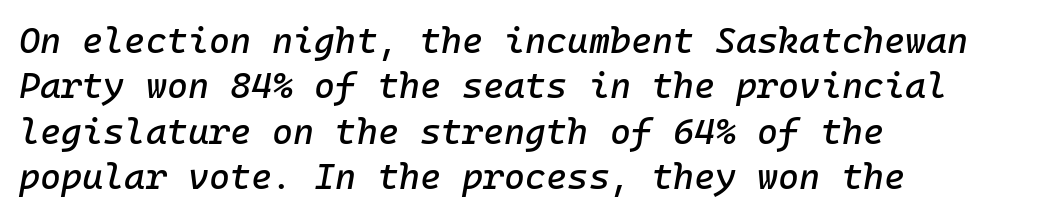
{"italic": "yes", "lean": "right", "slant_degrees": 10, "width": "normal", "stroke_contrast": "low", "x_height": "medium", "underline": "no", "align": "left", "line_spacing": "normal", "line_spacing_ratio": 1.26, "letter_spacing": "normal", "letter_spacing_em": 0.0, "glyph_px": 36}
